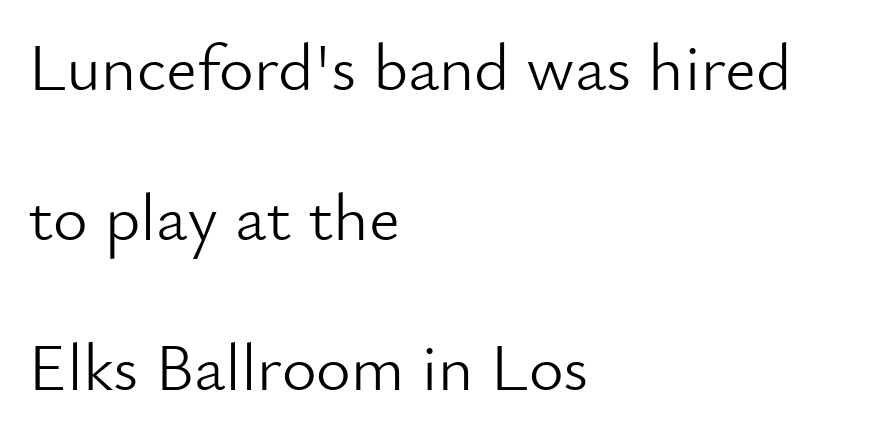
The rendering keeps characters at their native spacing. Every character sits straight up, as roman type does. Does the copy run flush right? No — it runs flush left. The rendering uses natural spacing where letterforms have individual widths.
